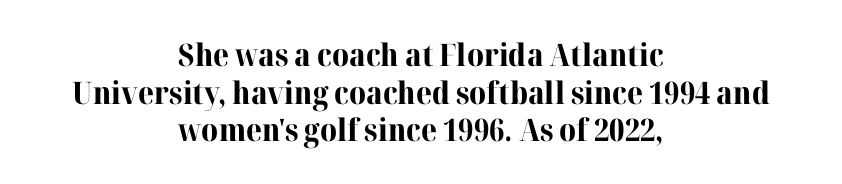
Q: Is the text bold? A: Yes.
Q: Is the text italic (slanted)? A: No, it is upright.
Q: Is the typeface a serif or a sans-serif typeface? A: Serif.
Q: Is the text underlined? A: No.
Q: How is the paragraph aligned? A: Centered.
Q: Is the spacing between letters normal or unusually wide? A: Normal.
Q: Width (condensed, normal, or wide)? A: Normal.
Q: Stroke contrast? A: High.
Q: x-height? A: Medium.
Q: Monospaced? A: No.
